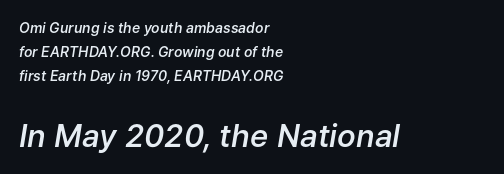
The image shows 31 px semibold type, italic (leaning right); set left-aligned, line spacing 1.71x, normal letter spacing, not underlined; the second (bottom) block is 2.21x larger; low stroke contrast and a medium x-height.
